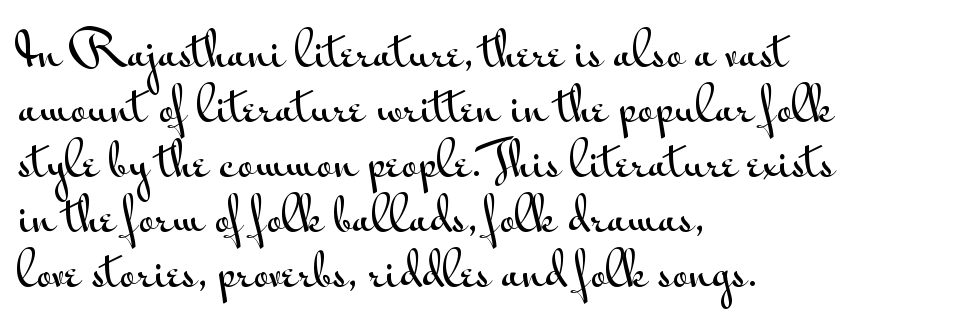
Plain, unruled lines of type. The gaps between neighbouring characters are ordinary and unremarkable. In terms of letterform style, serifs are entirely absent.
